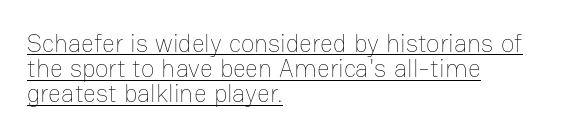
The image shows 25 px text type, upright; set left-aligned, tight line spacing (1.01x), normal letter spacing, underlined.
